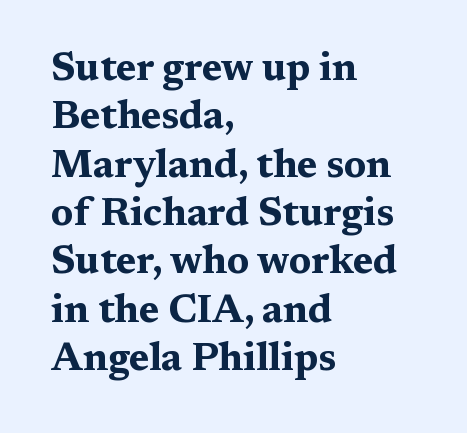
{"serif": "yes", "italic": "no", "bold": "yes", "weight": "bold", "width": "wide", "stroke_contrast": "medium", "x_height": "medium", "monospaced": "no", "underline": "no", "align": "left", "line_spacing_ratio": 1.24, "letter_spacing": "normal", "letter_spacing_em": 0.0, "glyph_px": 39}
